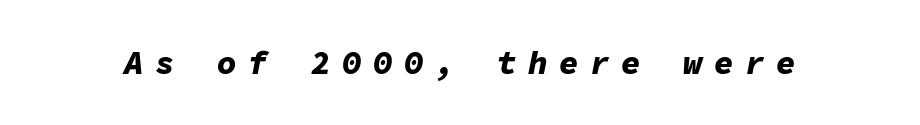
The image shows 33 px bold type, italic (leaning right), monospaced; set unusually wide letter spacing (+0.34 em), not underlined; low stroke contrast and a medium x-height.
